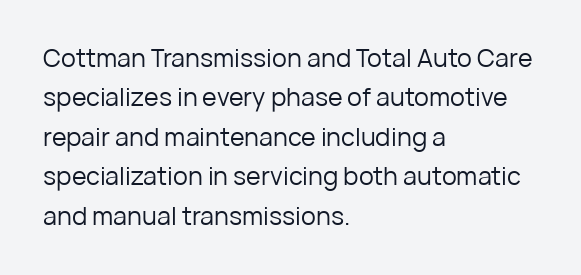
Q: Is the text bold? A: No.
Q: Is the text italic (slanted)? A: No, it is upright.
Q: Is the text underlined? A: No.
Q: How is the paragraph aligned? A: Left-aligned.
Q: Is the spacing between letters normal or unusually wide? A: Normal.
Q: Is the spacing between lines tight, normal or loose? A: Normal.
